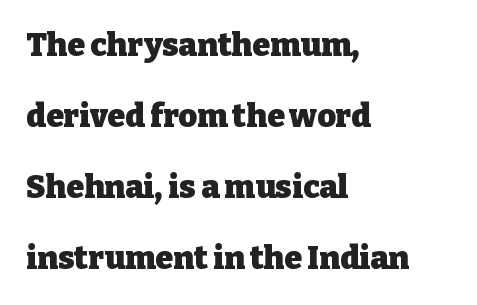
Each letter keeps its own natural width here, so spacing adapts to shape. Compared with an ordinary text face, these strokes are far heavier — a full bold. Line beginnings align vertically; line endings do not. Vertical strokes here are truly vertical.
